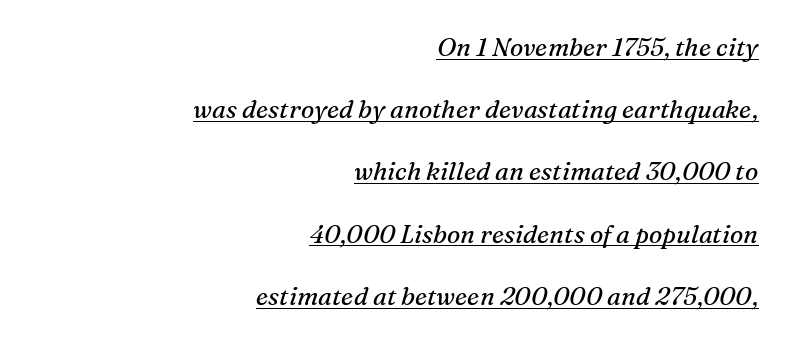
Q: Is the text bold? A: No.
Q: Is the text italic (slanted)? A: Yes, it leans right by about 16 degrees.
Q: Is the text underlined? A: Yes.
Q: How is the paragraph aligned? A: Right-aligned.
Q: Is the spacing between letters normal or unusually wide? A: Normal.
Q: Is the spacing between lines tight, normal or loose? A: Loose.
